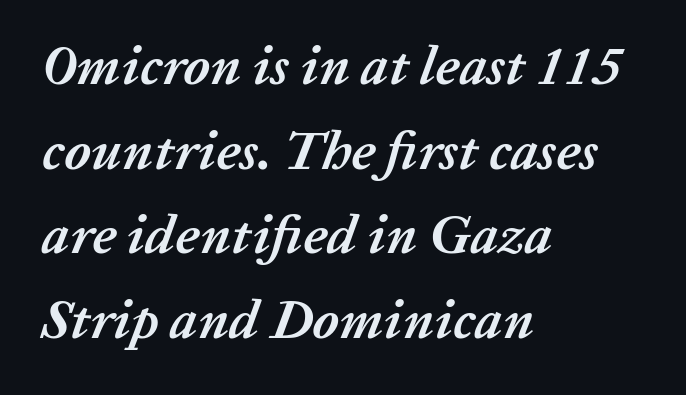
Q: Is the text bold? A: Yes.
Q: Is the text italic (slanted)? A: Yes, it leans right by about 20 degrees.
Q: Is the text underlined? A: No.
Q: How is the paragraph aligned? A: Left-aligned.
Q: Is the spacing between letters normal or unusually wide? A: Normal.
Q: Is the spacing between lines tight, normal or loose? A: Normal.
Q: Width (condensed, normal, or wide)? A: Normal.
Q: Stroke contrast? A: Low.
Q: x-height? A: Medium.
Q: Monospaced? A: No.
